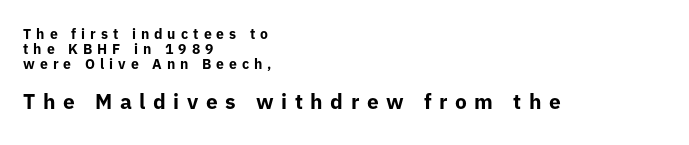
The image shows 21 px bold type, upright; set left-aligned, tight line spacing (1.08x), unusually wide letter spacing (+0.36 em), not underlined; the second (bottom) block is 1.5x larger.
